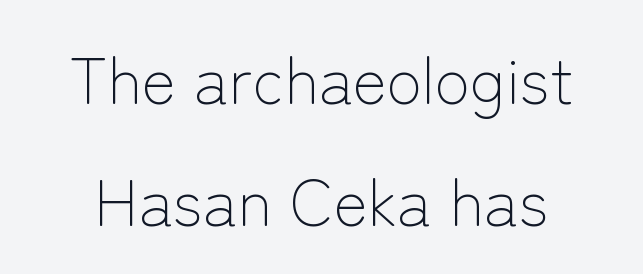
Q: Is the text bold? A: No.
Q: Is the text italic (slanted)? A: No, it is upright.
Q: Is the typeface a serif or a sans-serif typeface? A: Sans-serif.
Q: Is the text underlined? A: No.
Q: Is the spacing between letters normal or unusually wide? A: Normal.
Q: Width (condensed, normal, or wide)? A: Normal.
Q: Stroke contrast? A: Low.
Q: x-height? A: Medium.
Q: Monospaced? A: No.
